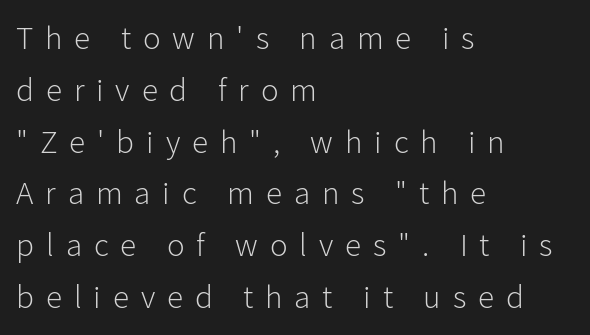
Q: Is the text bold? A: No.
Q: Is the text italic (slanted)? A: No, it is upright.
Q: Is the typeface a serif or a sans-serif typeface? A: Sans-serif.
Q: Is the text underlined? A: No.
Q: How is the paragraph aligned? A: Left-aligned.
Q: Is the spacing between letters normal or unusually wide? A: Unusually wide.
Q: Is the spacing between lines tight, normal or loose? A: Normal.
Q: Width (condensed, normal, or wide)? A: Normal.
Q: Stroke contrast? A: Low.
Q: x-height? A: Medium.
Q: Monospaced? A: No.
